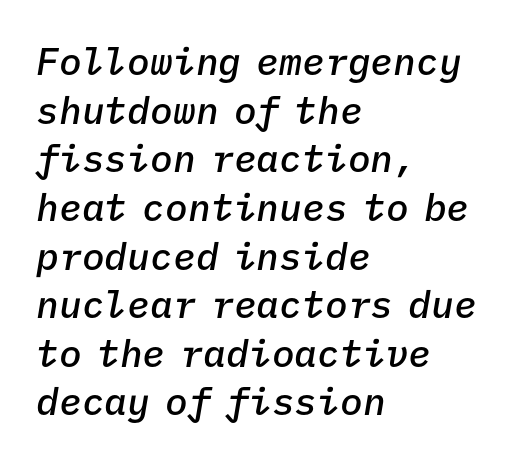
{"italic": "yes", "lean": "right", "slant_degrees": 9, "bold": "semi", "weight": "semibold", "width": "normal", "stroke_contrast": "low", "x_height": "medium", "monospaced": "yes", "underline": "no", "align": "left", "line_spacing": "normal", "line_spacing_ratio": 1.28, "letter_spacing": "normal", "letter_spacing_em": 0.0, "glyph_px": 38}
